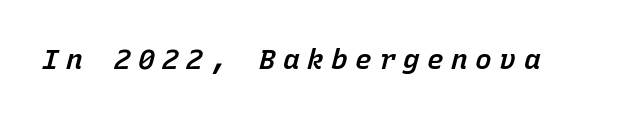
{"italic": "yes", "lean": "right", "slant_degrees": 15, "bold": "semi", "weight": "semibold", "width": "normal", "stroke_contrast": "low", "x_height": "medium", "monospaced": "yes", "underline": "no", "letter_spacing": "wide", "letter_spacing_em": 0.26, "glyph_px": 28}
